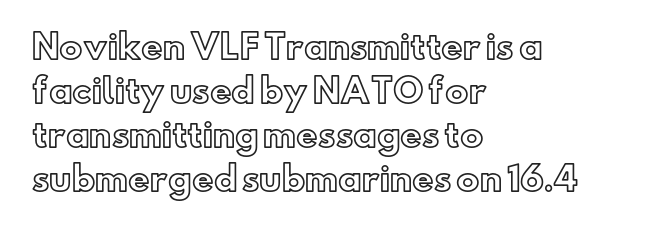
{"italic": "no", "width": "normal", "x_height": "small", "monospaced": "no", "underline": "no", "align": "left", "line_spacing": "normal", "line_spacing_ratio": 1.33, "letter_spacing": "normal", "letter_spacing_em": 0.0, "glyph_px": 33}
